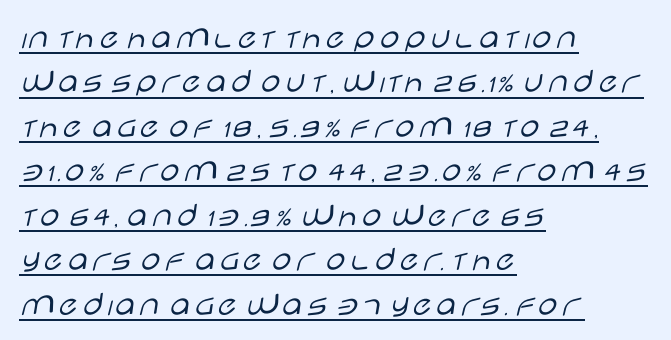
The image shows 35 px light, wide sans-serif type; set left-aligned, normal line spacing (1.27x), normal letter spacing, underlined; low stroke contrast and a large x-height.
